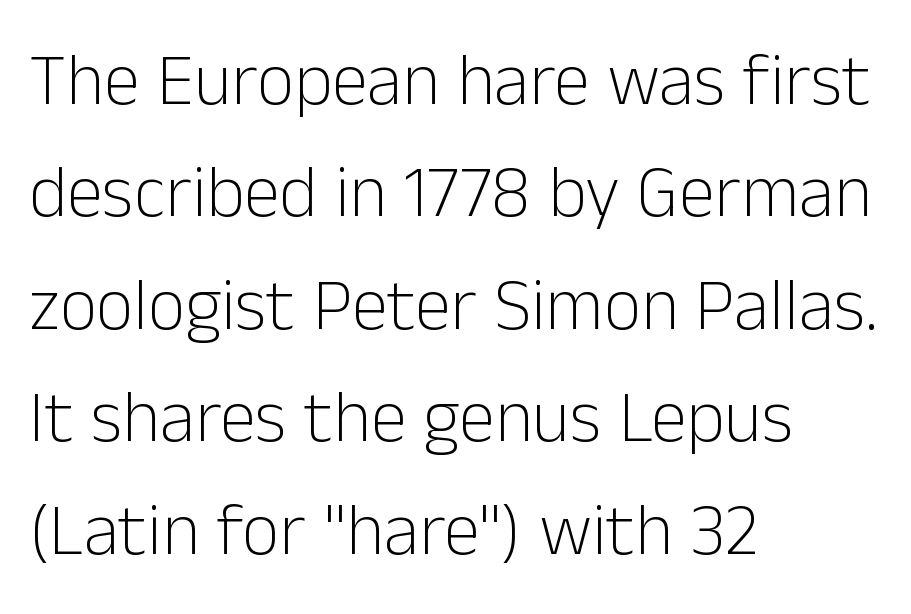
The image shows 73 px light sans-serif type, upright; set left-aligned, normal line spacing (1.54x), normal letter spacing, not underlined; low stroke contrast and a medium x-height.
